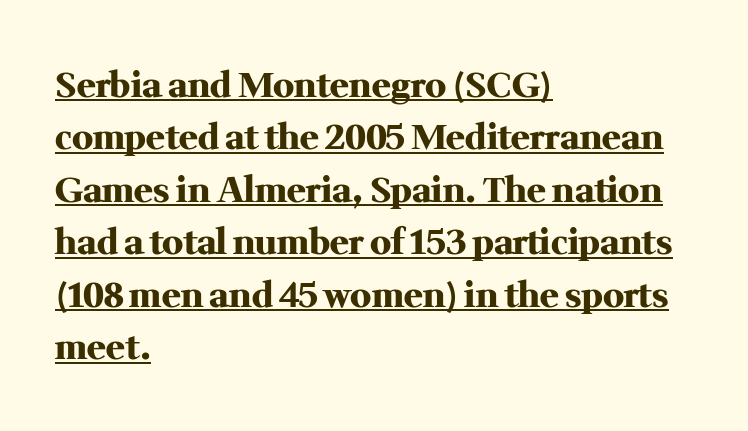
The letters stand straight up with perfectly vertical stems. Heavy, bold letterforms. You can tell from the footed stems that serif type was used. No extra tracking has been applied to these lines.
